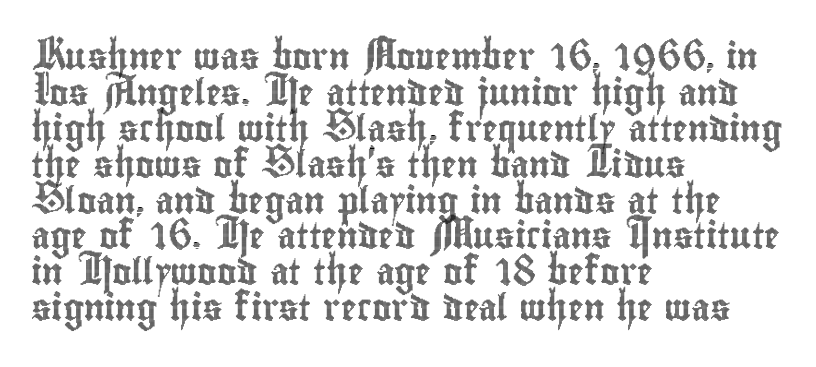
{"italic": "no", "underline": "no", "align": "left", "line_spacing": "normal", "line_spacing_ratio": 1.38, "letter_spacing": "normal", "letter_spacing_em": 0.0, "glyph_px": 26}
